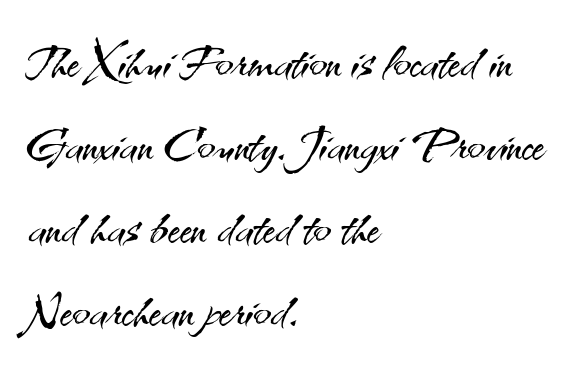
Q: Is the text bold? A: No.
Q: Is the text italic (slanted)? A: Yes.
Q: Is the typeface a serif or a sans-serif typeface? A: Sans-serif.
Q: Is the text underlined? A: No.
Q: How is the paragraph aligned? A: Left-aligned.
Q: Is the spacing between letters normal or unusually wide? A: Normal.
Q: Is the spacing between lines tight, normal or loose? A: Normal.
Q: Width (condensed, normal, or wide)? A: Normal.
Q: Stroke contrast? A: Medium.
Q: x-height? A: Small.
Q: Monospaced? A: No.
